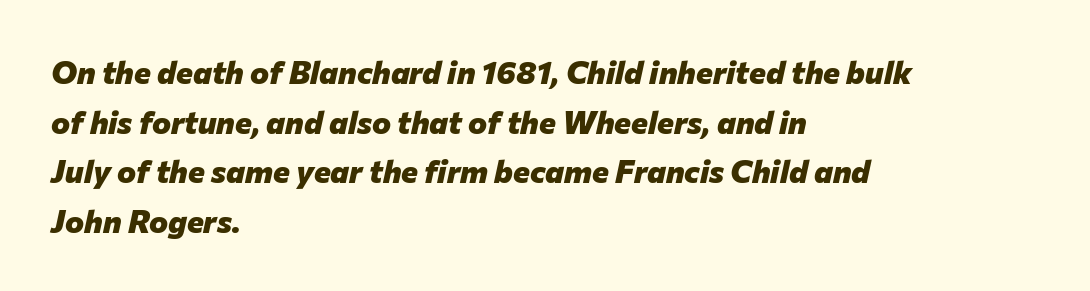
Q: Is the text bold? A: Yes.
Q: Is the text italic (slanted)? A: Yes, it leans right by about 12 degrees.
Q: Is the text underlined? A: No.
Q: How is the paragraph aligned? A: Left-aligned.
Q: Is the spacing between letters normal or unusually wide? A: Normal.
Q: Is the spacing between lines tight, normal or loose? A: Normal.
Q: Width (condensed, normal, or wide)? A: Normal.
Q: Stroke contrast? A: Low.
Q: x-height? A: Medium.
Q: Monospaced? A: No.
